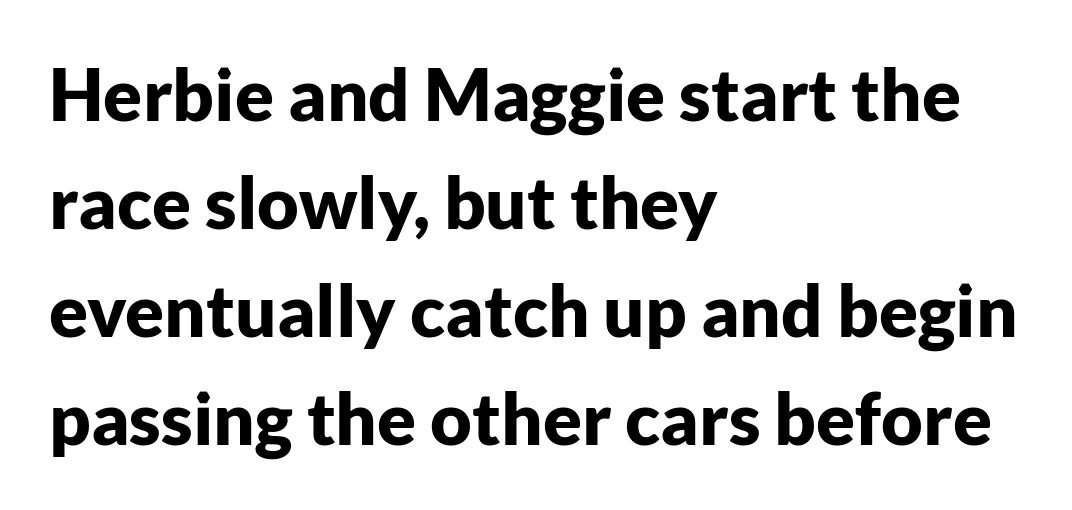
{"serif": "no", "italic": "no", "bold": "yes", "weight": "bold", "width": "normal", "stroke_contrast": "low", "x_height": "medium", "monospaced": "no", "underline": "no", "align": "left", "line_spacing": "normal", "line_spacing_ratio": 1.5, "letter_spacing": "normal", "letter_spacing_em": 0.0, "glyph_px": 72}
